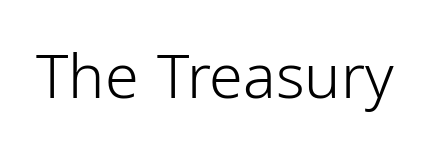
The image shows 61 px light, condensed sans-serif type, upright; set normal letter spacing, not underlined; low stroke contrast and a medium x-height.
